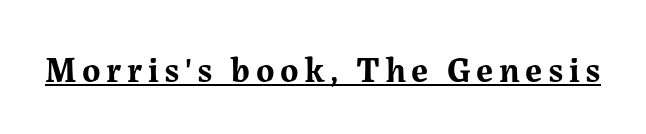
The image shows 35 px bold serif type, upright; set underlined; medium stroke contrast and a medium x-height.
